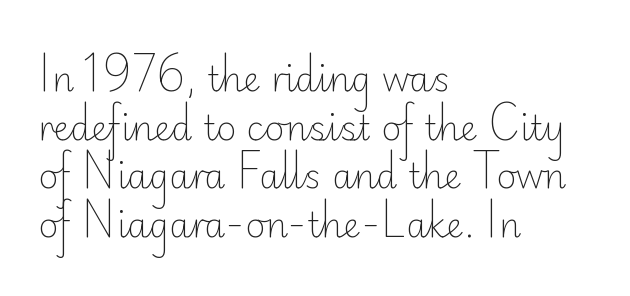
Q: Is the text bold? A: No.
Q: Is the text italic (slanted)? A: No, it is upright.
Q: Is the typeface a serif or a sans-serif typeface? A: Sans-serif.
Q: Is the text underlined? A: No.
Q: How is the paragraph aligned? A: Left-aligned.
Q: Is the spacing between letters normal or unusually wide? A: Normal.
Q: Is the spacing between lines tight, normal or loose? A: Normal.
Q: Width (condensed, normal, or wide)? A: Normal.
Q: Stroke contrast? A: Low.
Q: x-height? A: Small.
Q: Monospaced? A: No.
